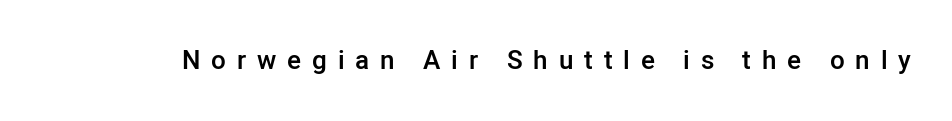
Q: Is the text bold? A: Semi-bold.
Q: Is the text italic (slanted)? A: No, it is upright.
Q: Is the text underlined? A: No.
Q: Is the spacing between letters normal or unusually wide? A: Unusually wide.
